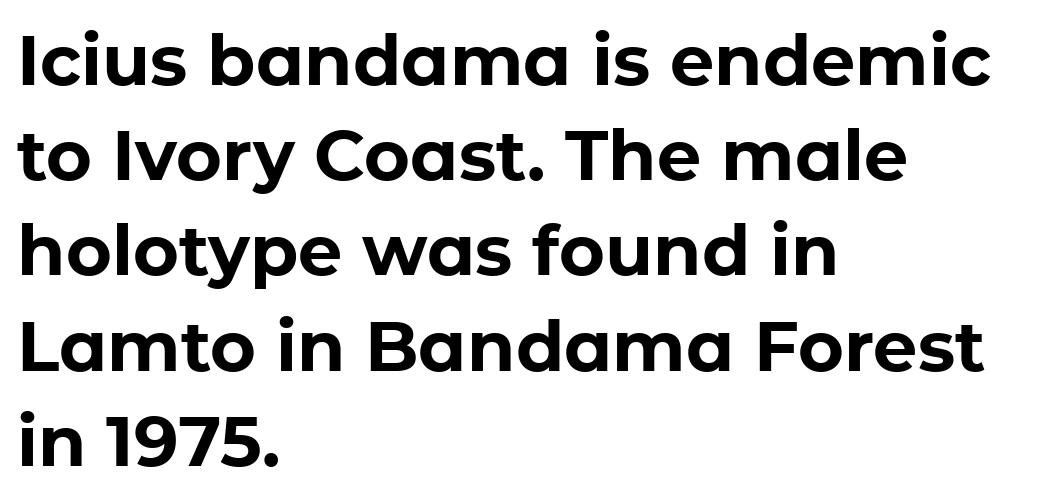
Q: Is the text bold? A: Yes.
Q: Is the text italic (slanted)? A: No, it is upright.
Q: Is the typeface a serif or a sans-serif typeface? A: Sans-serif.
Q: Is the text underlined? A: No.
Q: How is the paragraph aligned? A: Left-aligned.
Q: Is the spacing between letters normal or unusually wide? A: Normal.
Q: Is the spacing between lines tight, normal or loose? A: Normal.
Q: Width (condensed, normal, or wide)? A: Normal.
Q: Stroke contrast? A: Low.
Q: x-height? A: Medium.
Q: Monospaced? A: No.
